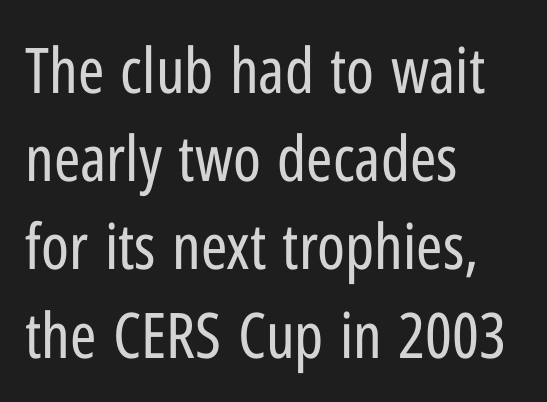
The image shows 63 px regular-weight, condensed sans-serif type, upright; set left-aligned, normal line spacing (1.4x), normal letter spacing, not underlined; low stroke contrast and a medium x-height.
